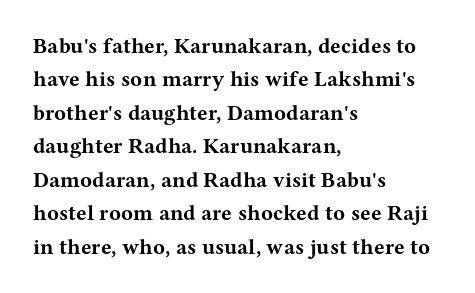
Q: Is the text bold? A: Yes.
Q: Is the text italic (slanted)? A: No, it is upright.
Q: Is the text underlined? A: No.
Q: How is the paragraph aligned? A: Left-aligned.
Q: Is the spacing between letters normal or unusually wide? A: Normal.
Q: Is the spacing between lines tight, normal or loose? A: Normal.
